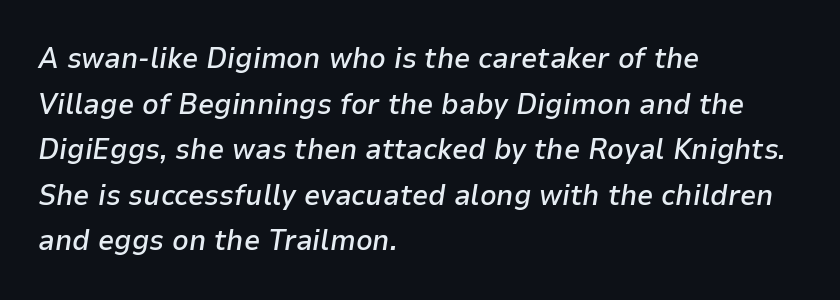
{"italic": "yes", "lean": "right", "slant_degrees": 9, "bold": "semi", "weight": "semibold", "width": "normal", "stroke_contrast": "low", "x_height": "medium", "monospaced": "no", "underline": "no", "align": "left", "line_spacing": "normal", "line_spacing_ratio": 1.57, "letter_spacing": "normal", "letter_spacing_em": 0.0, "glyph_px": 29}
